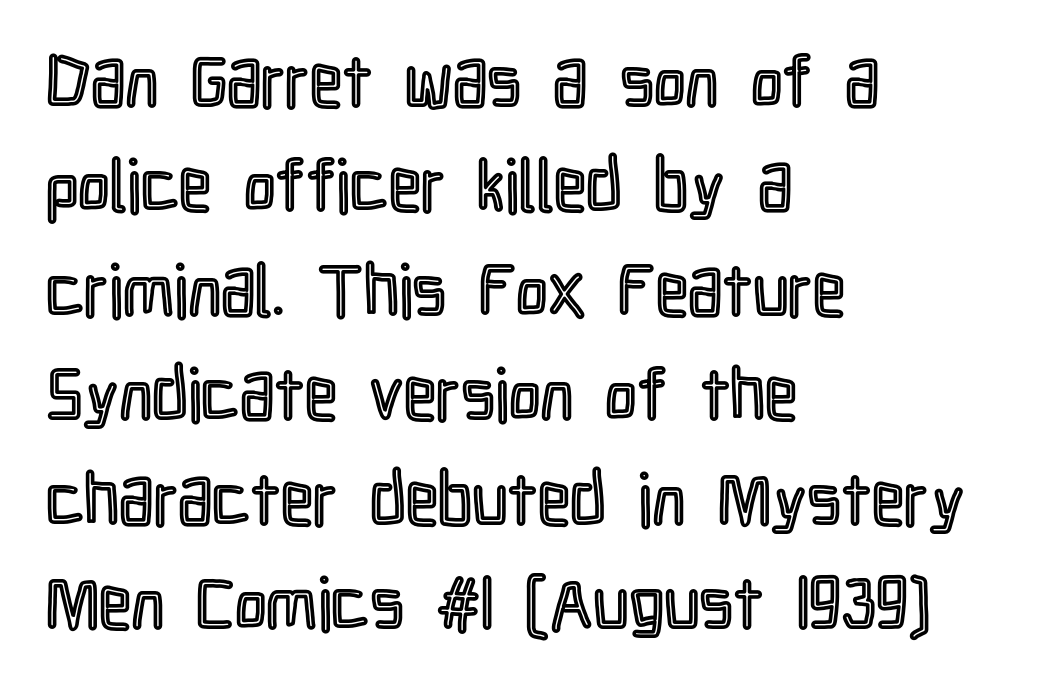
The image shows 72 px condensed type, upright; set left-aligned, normal line spacing (1.45x), normal letter spacing, not underlined; a medium x-height.
